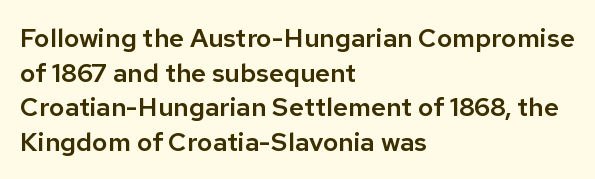
Q: Is the text italic (slanted)? A: No, it is upright.
Q: Is the text underlined? A: No.
Q: How is the paragraph aligned? A: Left-aligned.
Q: Is the spacing between letters normal or unusually wide? A: Normal.
Q: Is the spacing between lines tight, normal or loose? A: Normal.
